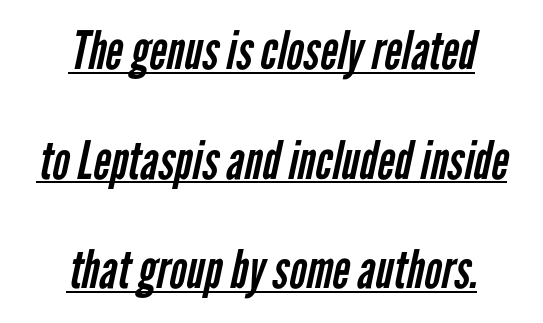
Q: Is the text bold? A: No.
Q: Is the typeface a serif or a sans-serif typeface? A: Sans-serif.
Q: Is the text underlined? A: Yes.
Q: How is the paragraph aligned? A: Centered.
Q: Is the spacing between letters normal or unusually wide? A: Normal.
Q: Is the spacing between lines tight, normal or loose? A: Loose.
Q: Width (condensed, normal, or wide)? A: Condensed.
Q: Stroke contrast? A: Low.
Q: x-height? A: Medium.
Q: Monospaced? A: No.
